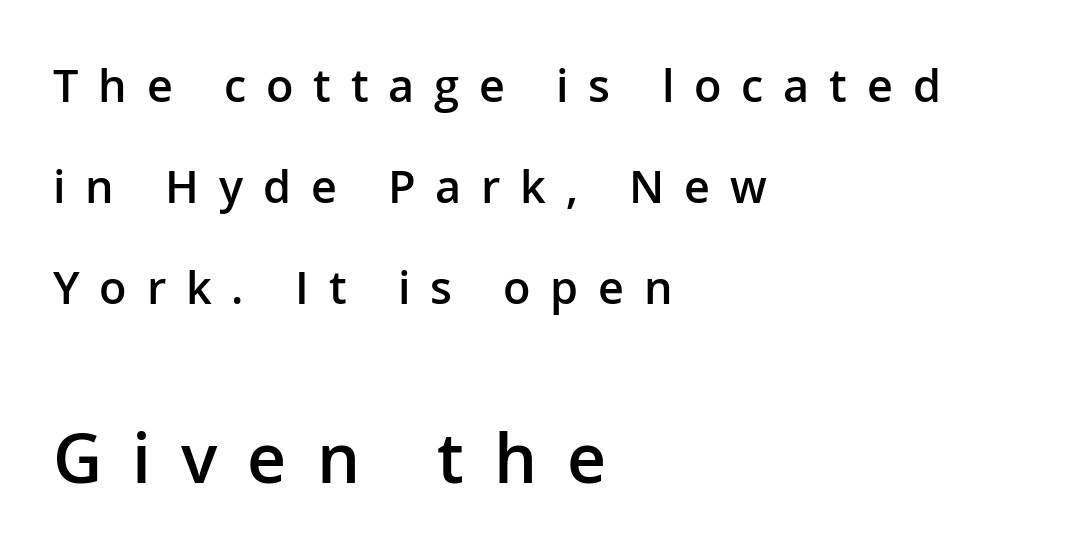
Quick note: underline off. Posture: vertical. Regarding serifs, this sample does without them. Which chunk is bigger? The second one — the bottom block dwarfs the top.
